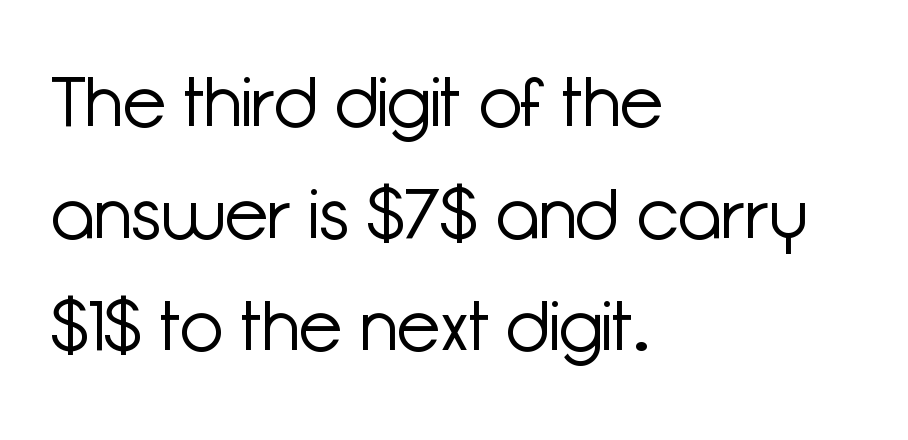
Q: Is the text bold? A: No.
Q: Is the text italic (slanted)? A: No, it is upright.
Q: Is the typeface a serif or a sans-serif typeface? A: Sans-serif.
Q: Is the text underlined? A: No.
Q: How is the paragraph aligned? A: Left-aligned.
Q: Is the spacing between letters normal or unusually wide? A: Normal.
Q: Is the spacing between lines tight, normal or loose? A: Normal.
Q: Width (condensed, normal, or wide)? A: Normal.
Q: Stroke contrast? A: Low.
Q: x-height? A: Medium.
Q: Monospaced? A: No.
